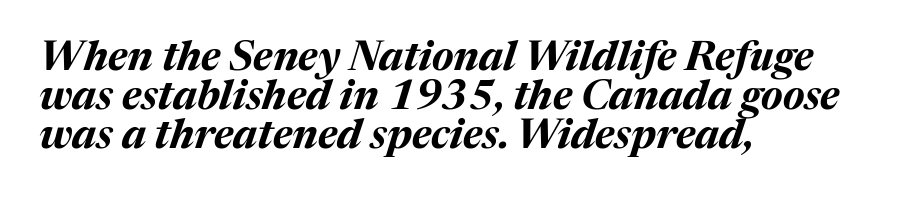
The image shows 41 px bold type, italic (leaning right); set left-aligned, tight line spacing (0.95x), normal letter spacing, not underlined; medium stroke contrast and a medium x-height.
